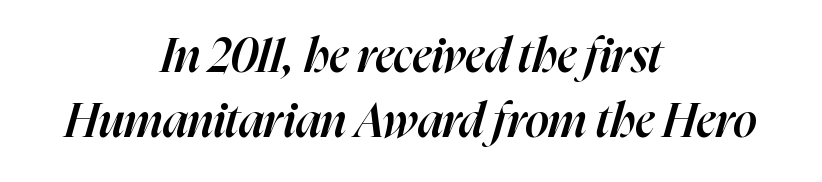
The image shows 47 px semibold type, italic (leaning right); set centered, normal line spacing (1.39x), normal letter spacing, not underlined; high stroke contrast and a medium x-height.
